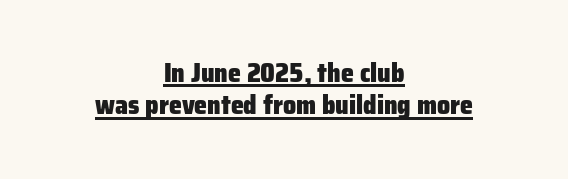
The image shows 26 px bold type, upright; set centered, normal line spacing (1.25x), normal letter spacing, underlined.
